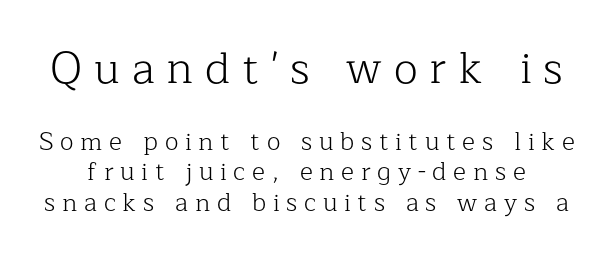
Letters rest on an invisible, unmarked baseline. Is this a fixed-width face? No — the glyphs have proportional, varying widths. Serifs: yes, visible at the terminals of the letterforms. Unbolded letterforms with no extra heft.
